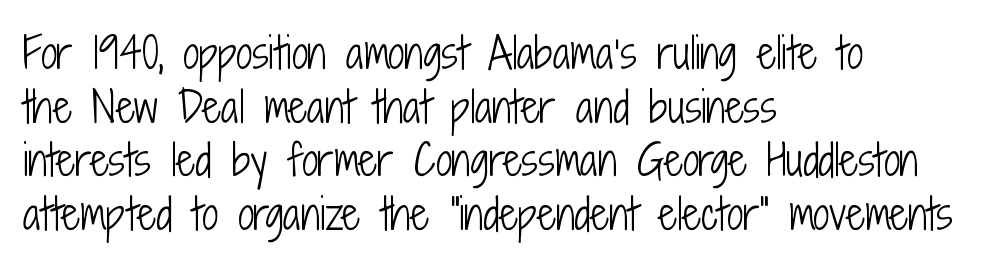
Leading: standard. Lines of text with bare space underneath. Compared with typical body copy, the letter spacing here is the same. Posture: straight, roman, zero tilt.
